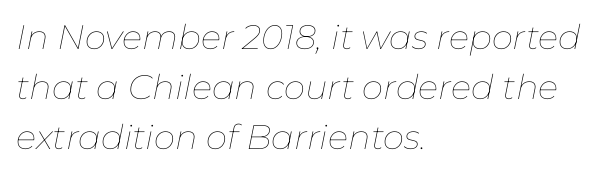
The image shows 34 px thin type, italic (leaning right); set left-aligned, normal line spacing (1.47x), normal letter spacing, not underlined; low stroke contrast and a medium x-height.
